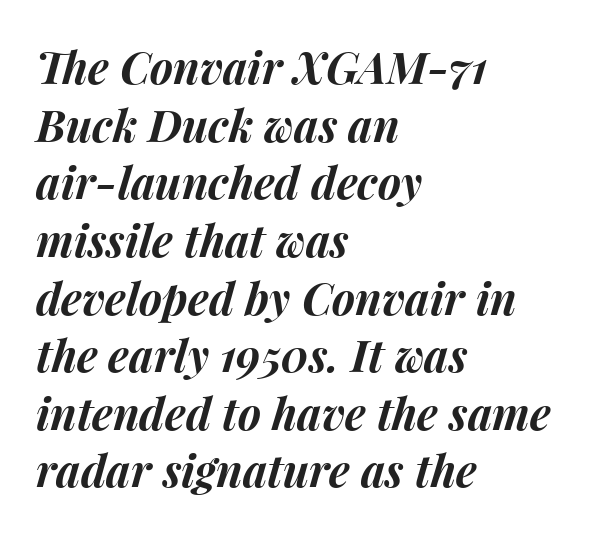
In terms of weight, the rendering is a true, heavy bold. Unmarked baselines from the first word to the last. The rendering uses natural spacing where letterforms have individual widths. Characters follow at the spacing the type designer built in. In terms of leading, this rendering sits right in the middle.
